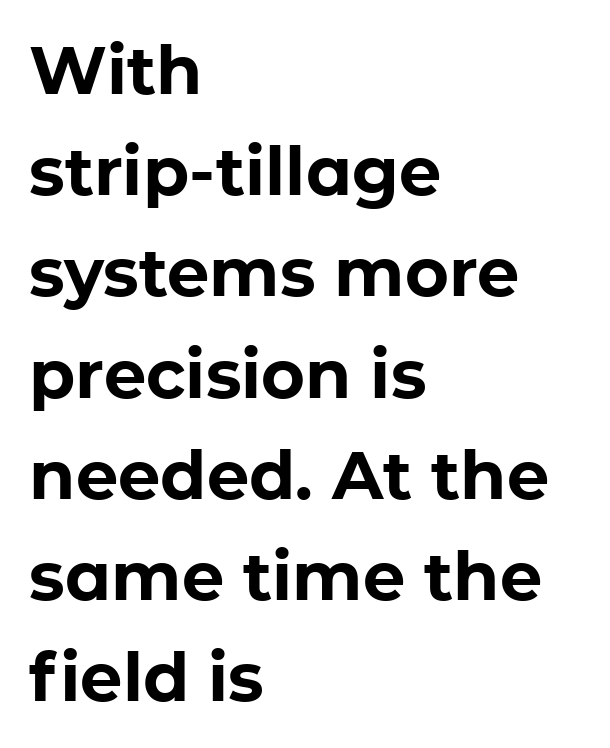
The image shows 67 px bold sans-serif type, upright; set left-aligned, normal line spacing (1.51x), normal letter spacing, not underlined; low stroke contrast and a medium x-height.
